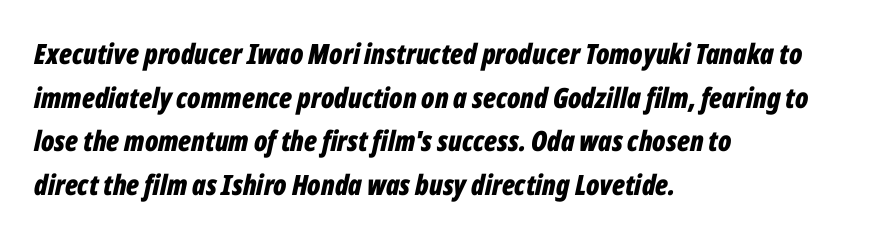
Heavy-handed strokes throughout: this text is bold. Type without underlining. Observe the lean: these are italic letterforms. This sample has the flowing, uneven cadence of proportional lettering. The rendering uses a moderate line-height, typical for paragraphs. How are the letters spaced? Ordinarily, with no added tracking.
